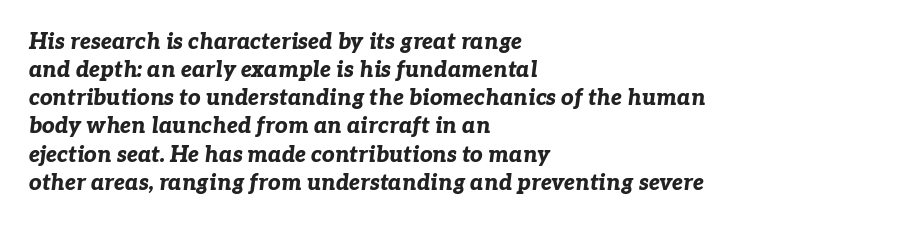
{"italic": "yes", "lean": "right", "slant_degrees": 7, "bold": "yes", "underline": "no", "align": "left", "line_spacing": "normal", "line_spacing_ratio": 1.28, "letter_spacing": "normal", "letter_spacing_em": 0.0, "glyph_px": 22}
